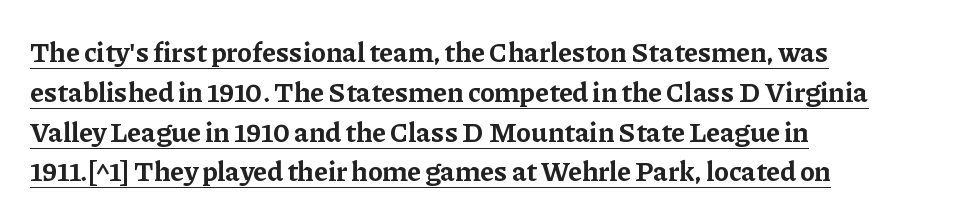
Q: Is the text bold? A: Yes.
Q: Is the text italic (slanted)? A: No, it is upright.
Q: Is the typeface a serif or a sans-serif typeface? A: Serif.
Q: Is the text underlined? A: Yes.
Q: How is the paragraph aligned? A: Left-aligned.
Q: Is the spacing between letters normal or unusually wide? A: Normal.
Q: Is the spacing between lines tight, normal or loose? A: Normal.
Q: Width (condensed, normal, or wide)? A: Normal.
Q: Stroke contrast? A: Low.
Q: x-height? A: Medium.
Q: Monospaced? A: No.
